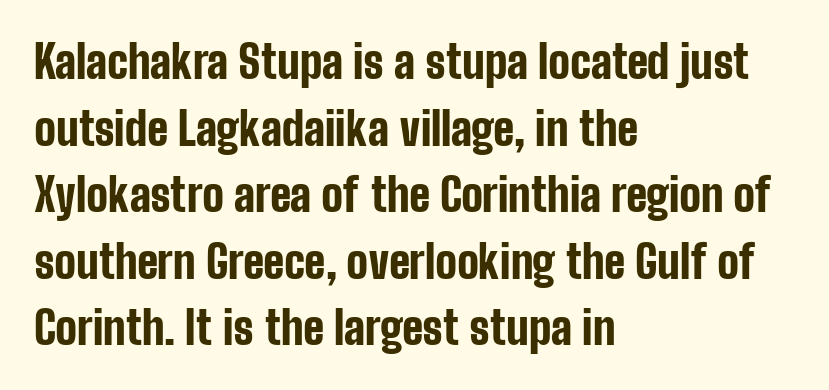
The image shows 45 px bold, condensed sans-serif type, upright; set left-aligned, normal line spacing (1.48x), normal letter spacing, not underlined; low stroke contrast and a medium x-height.
